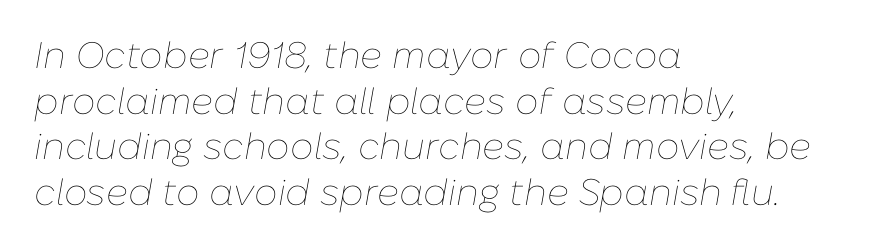
The rag falls on the right side of this text block. Tracking here is standard; glyphs follow each other at the usual distance. Is this a fixed-width face? No — the glyphs have proportional, varying widths. The specimen reads as italic at a glance. Glance below the letters and you will spot only blank space. A light-to-regular cut is what we see here.
